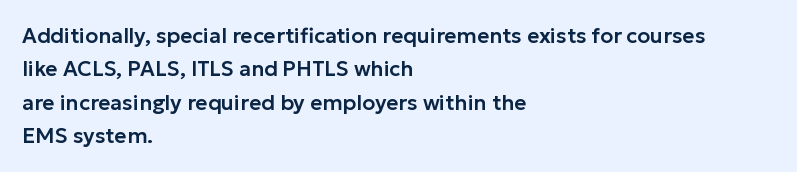
The image shows 21 px text type, upright; set left-aligned, normal line spacing (1.59x), normal letter spacing, not underlined.
